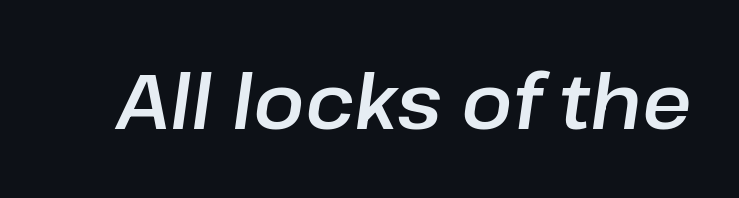
The image shows 76 px text type, italic (leaning right); set normal letter spacing, not underlined; low stroke contrast and a medium x-height.
